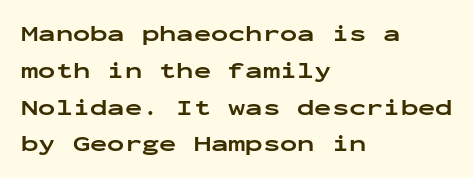
The passage shown stacks its lines at a standard gap. The rag falls on the right side of this text block. Nope, not italic — everything's standing straight. Rule under the text: the space is simply empty. The face used here is rendered with its standard letterfit.
